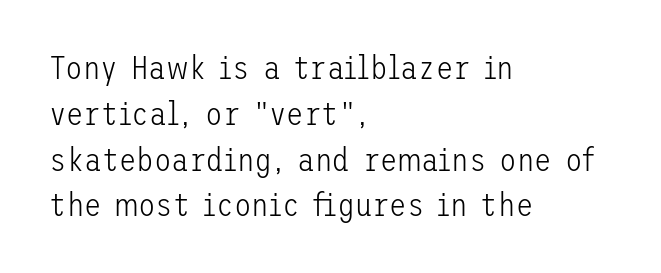
Q: Is the text bold? A: No.
Q: Is the text italic (slanted)? A: No, it is upright.
Q: Is the typeface a serif or a sans-serif typeface? A: Sans-serif.
Q: Is the text underlined? A: No.
Q: How is the paragraph aligned? A: Left-aligned.
Q: Is the spacing between letters normal or unusually wide? A: Normal.
Q: Is the spacing between lines tight, normal or loose? A: Normal.
Q: Width (condensed, normal, or wide)? A: Normal.
Q: Stroke contrast? A: Low.
Q: x-height? A: Medium.
